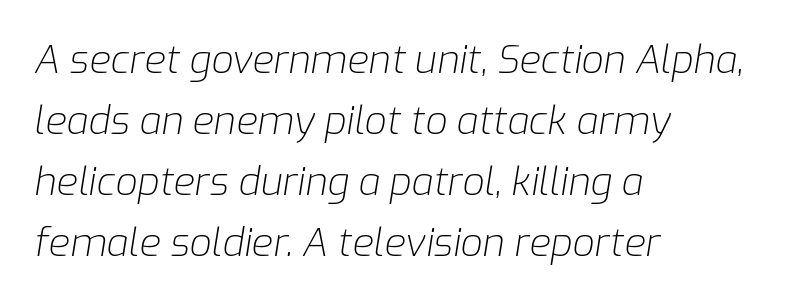
{"italic": "yes", "lean": "right", "slant_degrees": 9, "bold": "no", "weight": "light", "width": "normal", "stroke_contrast": "low", "x_height": "medium", "monospaced": "no", "underline": "no", "align": "left", "line_spacing": "normal", "line_spacing_ratio": 1.56, "letter_spacing": "normal", "letter_spacing_em": 0.0, "glyph_px": 39}
